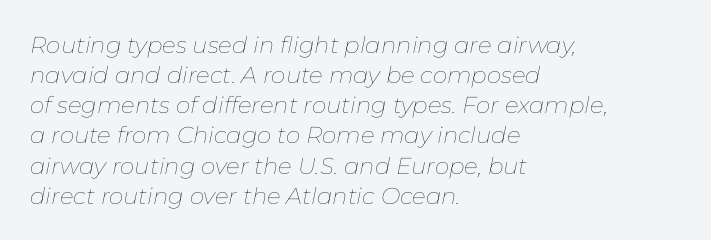
The image shows 23 px text type, italic (leaning right); set left-aligned, normal line spacing (1.31x), normal letter spacing, not underlined.
